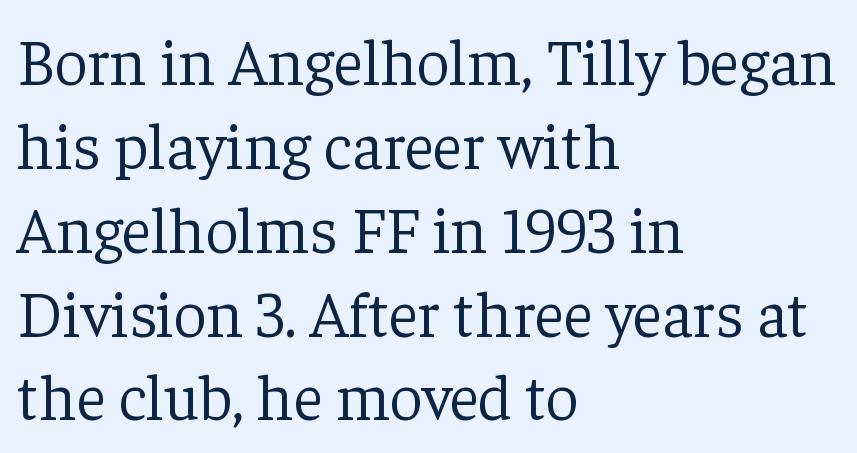
The image shows 65 px light serif type, upright; set left-aligned, normal line spacing (1.29x), normal letter spacing, not underlined; low stroke contrast and a medium x-height.
